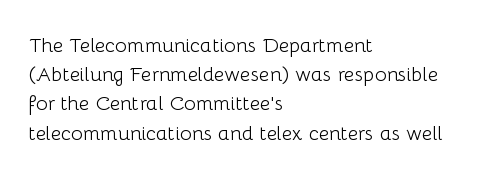
{"italic": "no", "bold": "no", "underline": "no", "align": "left", "line_spacing": "normal", "line_spacing_ratio": 1.46, "letter_spacing": "normal", "letter_spacing_em": 0.0, "glyph_px": 20}
